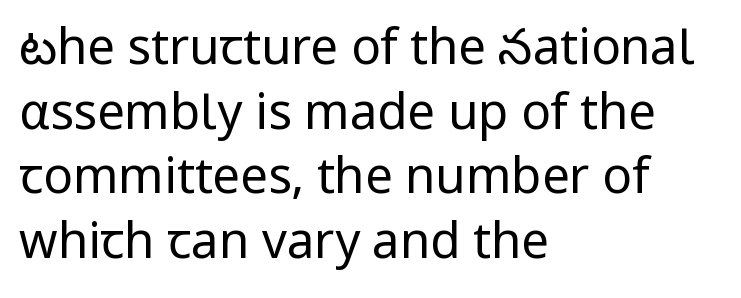
You could not count columns in this text — the font is proportionally spaced. Horizontal alignment here is leftward, the default for most running prose. What stands out about the letter spacing? Nothing — it is the standard amount. Letters have the restrained weight of plain body copy at most. This sample uses a sans-serif face.
